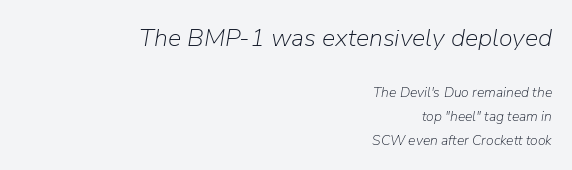
Q: Is the text bold? A: No.
Q: Is the text italic (slanted)? A: Yes, it leans right by about 9 degrees.
Q: Is the text underlined? A: No.
Q: How is the paragraph aligned? A: Right-aligned.
Q: Is the spacing between letters normal or unusually wide? A: Normal.
Q: Is the spacing between lines tight, normal or loose? A: Normal.
Q: Which block of text is set in a larger size, the first (top) or the second (bottom)? A: The first (top) one.
